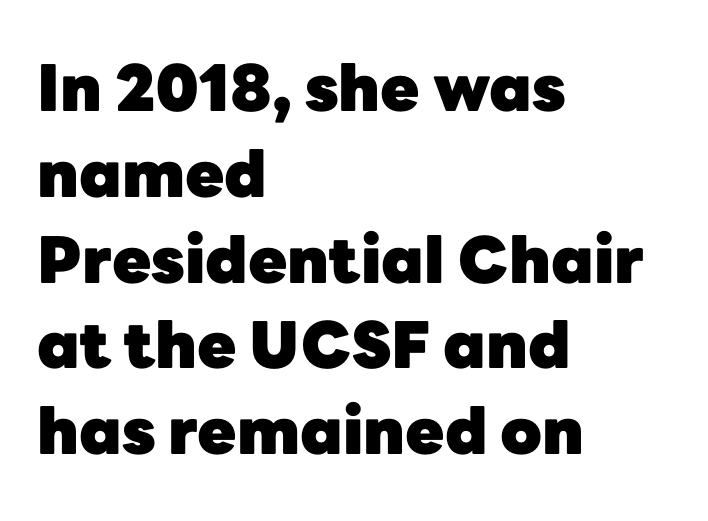
The image shows 64 px heavy sans-serif type, upright; set left-aligned, normal line spacing (1.34x), normal letter spacing, not underlined; low stroke contrast and a medium x-height.
